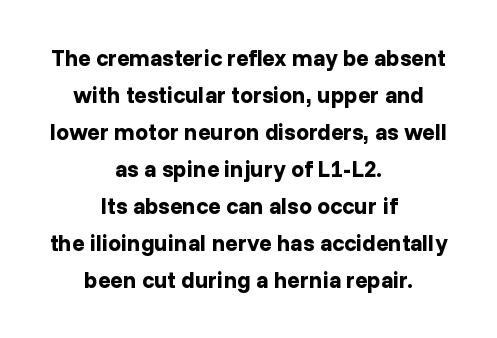
{"italic": "no", "bold": "yes", "underline": "no", "align": "center", "line_spacing": "normal", "line_spacing_ratio": 1.61, "letter_spacing": "normal", "letter_spacing_em": 0.0, "glyph_px": 23}
